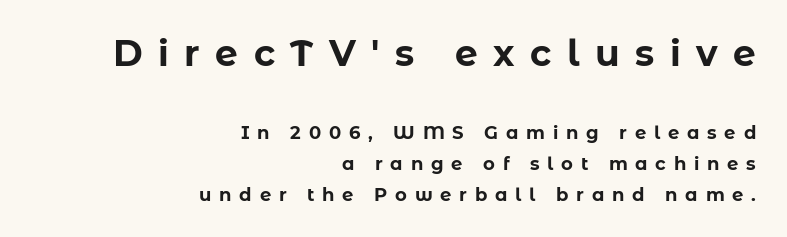
Descenders hang freely into open space. Is this a fixed-width face? No — the glyphs have proportional, varying widths. Display-style spreading of the glyphs; the letterfit is very open. The designer went with a sans here, leaving each stem footless.
